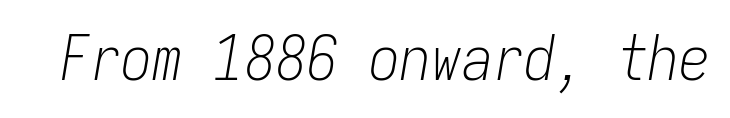
{"italic": "yes", "lean": "right", "slant_degrees": 9, "bold": "no", "weight": "light", "width": "condensed", "stroke_contrast": "low", "x_height": "medium", "monospaced": "yes", "underline": "no", "letter_spacing": "normal", "letter_spacing_em": 0.0, "glyph_px": 62}
